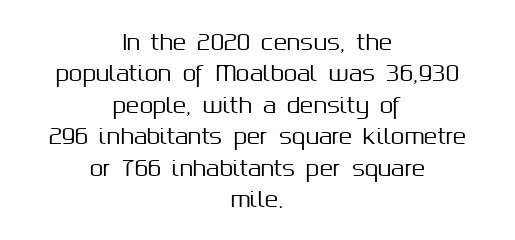
Q: Is the text italic (slanted)? A: No, it is upright.
Q: Is the text underlined? A: No.
Q: How is the paragraph aligned? A: Centered.
Q: Is the spacing between letters normal or unusually wide? A: Normal.
Q: Is the spacing between lines tight, normal or loose? A: Normal.
